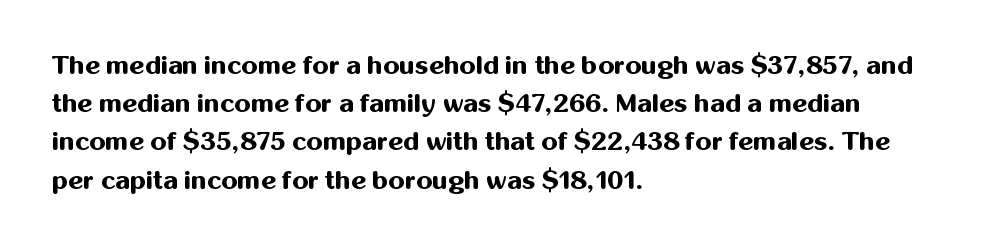
Q: Is the text bold? A: Yes.
Q: Is the text italic (slanted)? A: No, it is upright.
Q: Is the text underlined? A: No.
Q: How is the paragraph aligned? A: Left-aligned.
Q: Is the spacing between letters normal or unusually wide? A: Normal.
Q: Is the spacing between lines tight, normal or loose? A: Normal.
